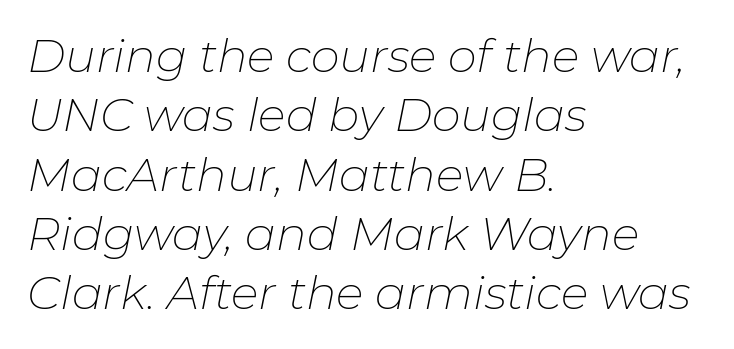
{"italic": "yes", "lean": "right", "slant_degrees": 11, "bold": "no", "weight": "thin", "width": "normal", "stroke_contrast": "low", "x_height": "medium", "monospaced": "no", "underline": "no", "align": "left", "line_spacing": "normal", "line_spacing_ratio": 1.29, "letter_spacing": "normal", "letter_spacing_em": 0.0, "glyph_px": 46}
